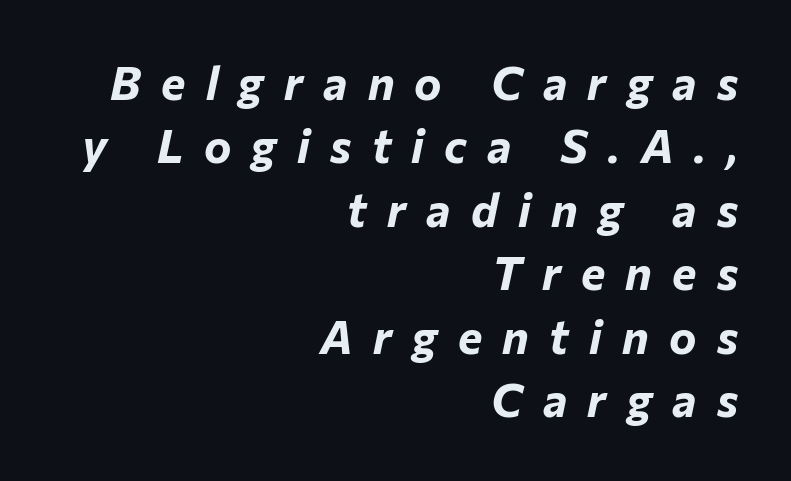
{"italic": "yes", "lean": "right", "slant_degrees": 12, "bold": "yes", "weight": "bold", "width": "normal", "stroke_contrast": "low", "x_height": "medium", "monospaced": "no", "underline": "no", "align": "right", "line_spacing": "normal", "line_spacing_ratio": 1.38, "letter_spacing": "wide", "letter_spacing_em": 0.44, "glyph_px": 46}
